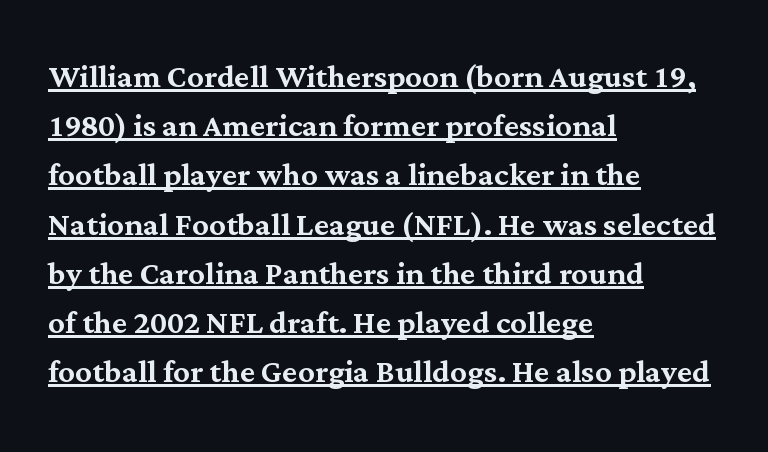
The specimen includes a rule beneath the text block's lines. The face used here is rendered with its standard letterfit. The face used here is seriffed, in the tradition of book romans. Each line starts at the same left margin while the right side varies. These lines were composed using upright roman letters. Looks like regular typesetting: each glyph gets only the width it needs.
